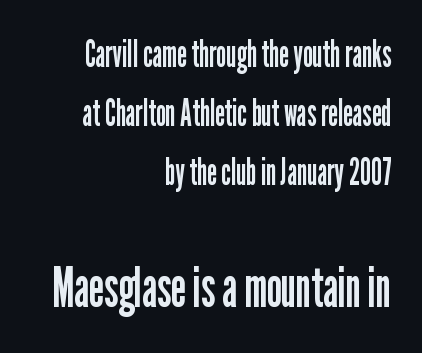
Size contrast runs from small at the top to large at the bottom. Descenders hang freely into open space. A quiet, ordinary-to-light weight characterises the typeface. Students, observe: this is what conventionally led text looks like.
